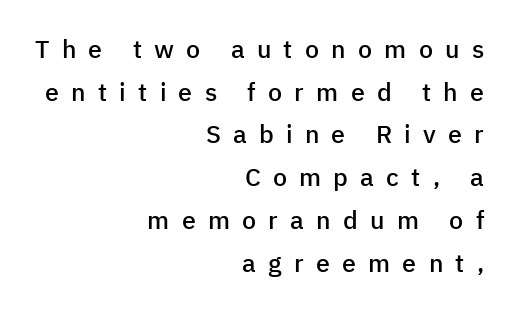
Words float on clear page, feet unadorned. Summary of weight: moderately heavy, a semibold. Display-style spreading of the glyphs; the letterfit is very open. Vertical strokes here are truly vertical. Does the copy run flush right? Yes — the right margin is perfectly even.
